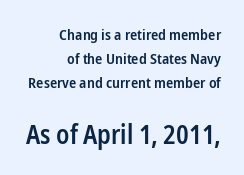
{"italic": "no", "bold": "semi", "underline": "no", "align": "right", "line_spacing": "normal", "line_spacing_ratio": 1.6, "letter_spacing": "normal", "letter_spacing_em": 0.0, "larger_block": "second", "size_ratio": 1.73, "glyph_px": 26}
